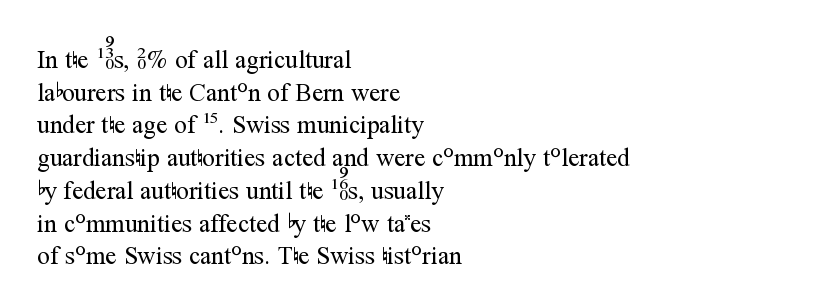
Q: Is the text bold? A: No.
Q: Is the text italic (slanted)? A: No, it is upright.
Q: Is the text underlined? A: No.
Q: How is the paragraph aligned? A: Left-aligned.
Q: Is the spacing between letters normal or unusually wide? A: Normal.
Q: Is the spacing between lines tight, normal or loose? A: Normal.
